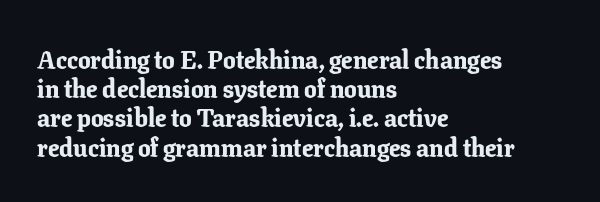
When letters stand straight like this, we call the style roman or upright. Quick note: underline off. Leftover space on each line is placed entirely after the last word. Here the glyphs are tracked normally, forming tight word shapes. Heavy-handed strokes throughout: this text is bold.
